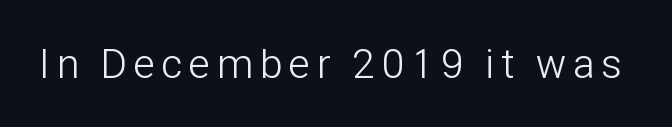
Q: Is the text bold? A: No.
Q: Is the text italic (slanted)? A: No, it is upright.
Q: Is the typeface a serif or a sans-serif typeface? A: Sans-serif.
Q: Is the text underlined? A: No.
Q: Width (condensed, normal, or wide)? A: Condensed.
Q: Stroke contrast? A: Low.
Q: x-height? A: Medium.
Q: Monospaced? A: No.
